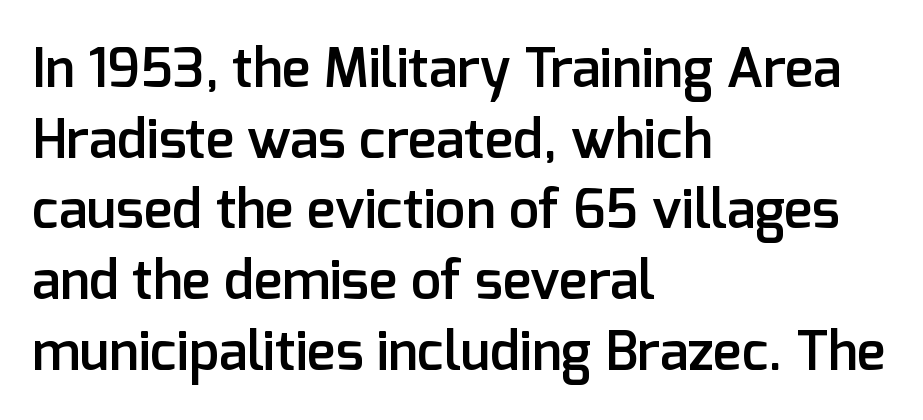
Unmarked baselines from the first word to the last. The horizontal fit of the characters is conventional and even. You could not count columns in this text — the font is proportionally spaced. No italicization has been applied; the sample stays upright. The ragged edge is on the right, which tells us the setting is flush left.
